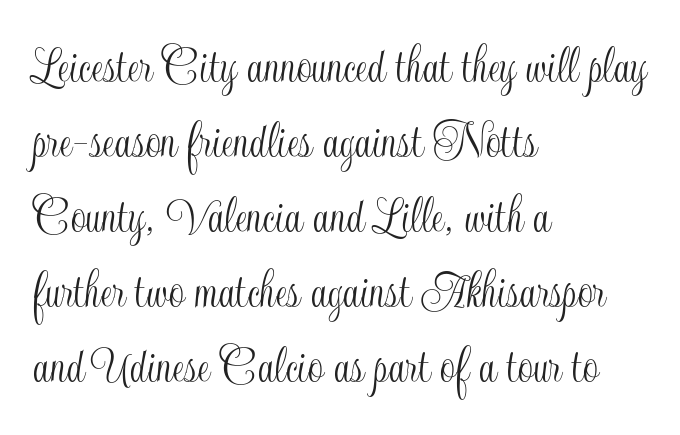
The image shows 54 px condensed type; set left-aligned, normal line spacing (1.39x), normal letter spacing, not underlined; a small x-height.
